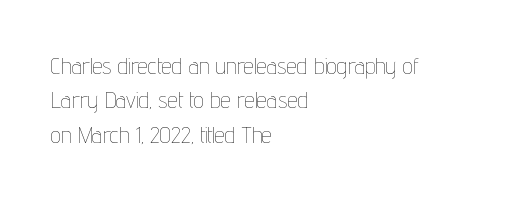
{"italic": "no", "bold": "no", "underline": "no", "align": "left", "line_spacing": "normal", "line_spacing_ratio": 1.5, "letter_spacing": "normal", "letter_spacing_em": 0.0, "glyph_px": 23}
